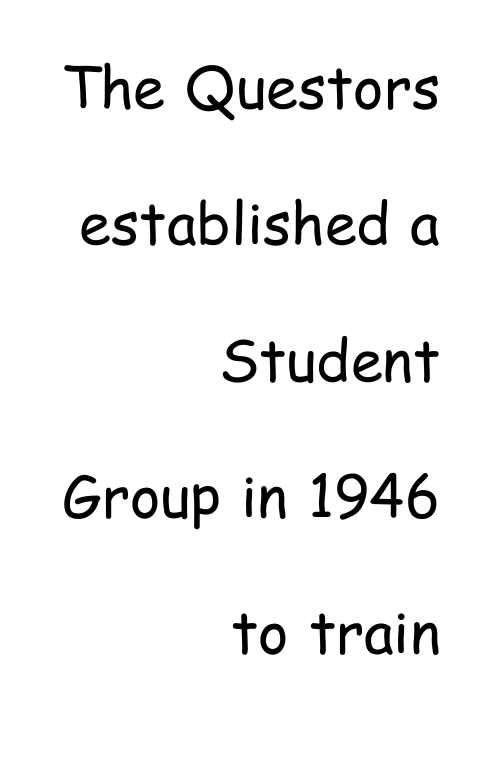
Q: Is the text bold? A: No.
Q: Is the text italic (slanted)? A: No, it is upright.
Q: Is the typeface a serif or a sans-serif typeface? A: Sans-serif.
Q: Is the text underlined? A: No.
Q: How is the paragraph aligned? A: Right-aligned.
Q: Is the spacing between letters normal or unusually wide? A: Normal.
Q: Is the spacing between lines tight, normal or loose? A: Loose.
Q: Width (condensed, normal, or wide)? A: Condensed.
Q: Stroke contrast? A: Low.
Q: x-height? A: Medium.
Q: Monospaced? A: No.
